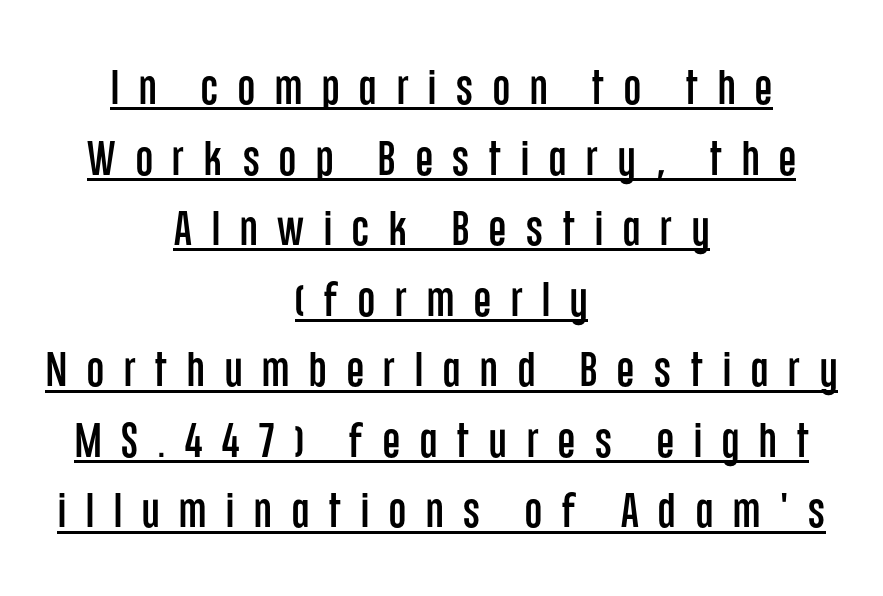
{"serif": "no", "italic": "no", "width": "condensed", "stroke_contrast": "low", "x_height": "large", "monospaced": "no", "underline": "yes", "align": "center", "line_spacing": "normal", "line_spacing_ratio": 1.44, "letter_spacing": "wide", "letter_spacing_em": 0.41, "glyph_px": 49}
